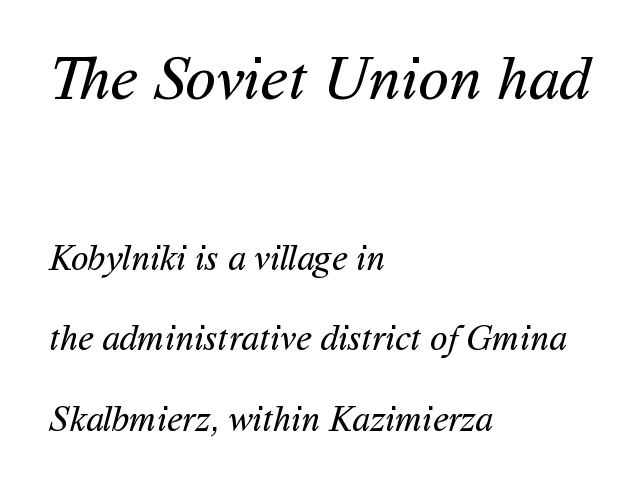
The image shows 63 px regular-weight sans-serif type; set left-aligned, loose line spacing (2.24x), normal letter spacing, not underlined; the first (top) block is 1.75x larger; medium stroke contrast and a medium x-height.
